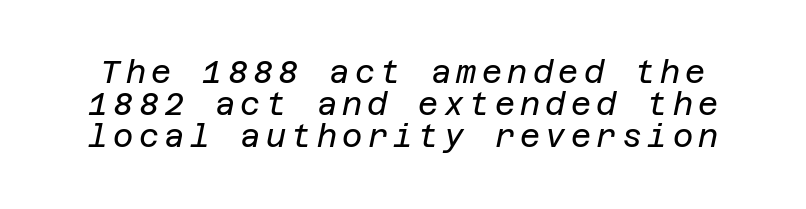
{"italic": "yes", "lean": "right", "slant_degrees": 12, "bold": "no", "weight": "regular", "width": "normal", "stroke_contrast": "low", "x_height": "large", "underline": "no", "line_spacing": "tight", "line_spacing_ratio": 1.04, "glyph_px": 31}
